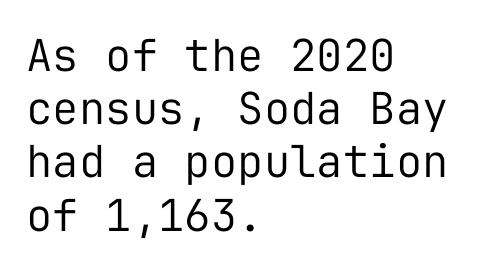
Q: Is the text bold? A: No.
Q: Is the text italic (slanted)? A: No, it is upright.
Q: Is the typeface a serif or a sans-serif typeface? A: Sans-serif.
Q: Is the text underlined? A: No.
Q: How is the paragraph aligned? A: Left-aligned.
Q: Is the spacing between letters normal or unusually wide? A: Normal.
Q: Width (condensed, normal, or wide)? A: Normal.
Q: Stroke contrast? A: Low.
Q: x-height? A: Medium.
Q: Monospaced? A: Yes.
